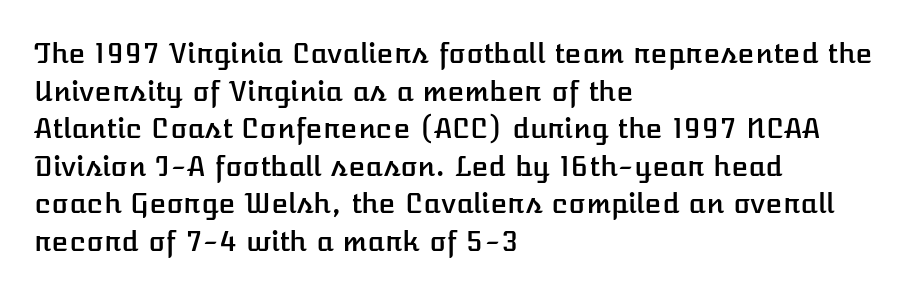
{"italic": "no", "width": "normal", "stroke_contrast": "low", "x_height": "medium", "monospaced": "no", "underline": "no", "align": "left", "line_spacing": "normal", "line_spacing_ratio": 1.34, "letter_spacing": "normal", "letter_spacing_em": 0.0, "glyph_px": 28}
